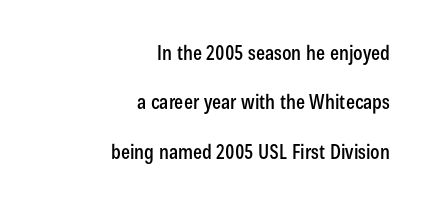
The image shows 20 px text type, upright; set right-aligned, loose line spacing (2.47x), normal letter spacing, not underlined.
